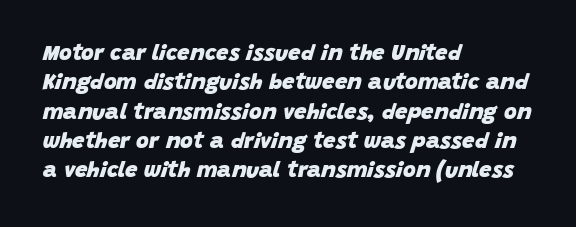
The image shows 22 px bold type, italic (leaning right); set left-aligned, normal line spacing (1.33x), normal letter spacing, not underlined.
